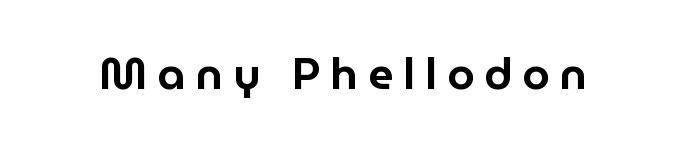
To sum up the face: it is a sans, with no serifs. Glance below the letters and you will spot only blank space. Notice how the stems are strictly vertical — no italics here. Between one letter and the next there's a generous, obvious gap. Is this a fixed-width face? No — the glyphs have proportional, varying widths.
